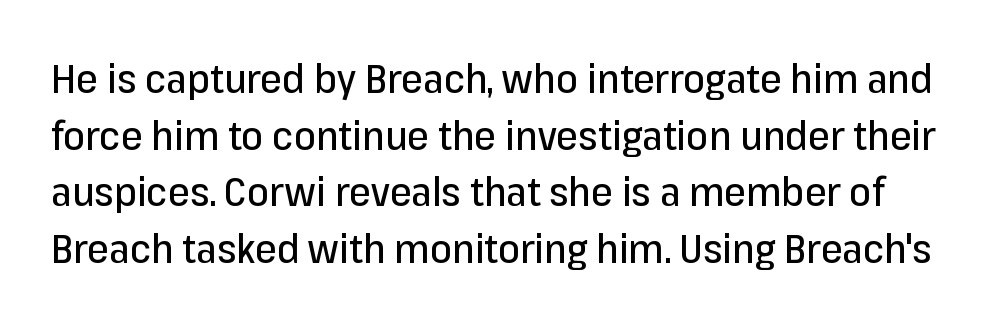
The image shows 39 px sans-serif type, upright; set normal line spacing (1.45x), normal letter spacing, not underlined; low stroke contrast and a medium x-height.
